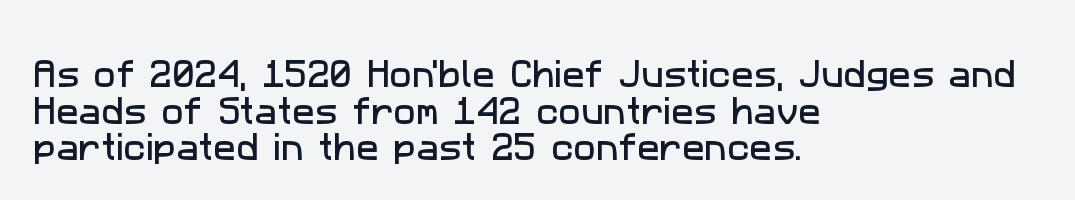
{"serif": "no", "width": "normal", "stroke_contrast": "low", "x_height": "medium", "monospaced": "no", "underline": "no", "align": "left", "line_spacing_ratio": 1.22, "letter_spacing": "normal", "letter_spacing_em": 0.0, "glyph_px": 30}
